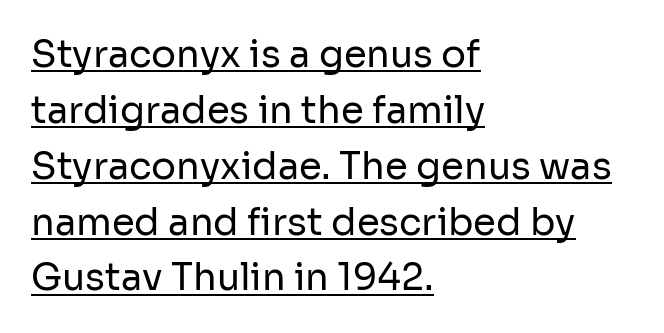
{"serif": "no", "italic": "no", "bold": "no", "weight": "regular", "width": "normal", "stroke_contrast": "low", "x_height": "medium", "monospaced": "no", "underline": "yes", "align": "left", "line_spacing": "normal", "line_spacing_ratio": 1.51, "letter_spacing": "normal", "letter_spacing_em": 0.0, "glyph_px": 37}
